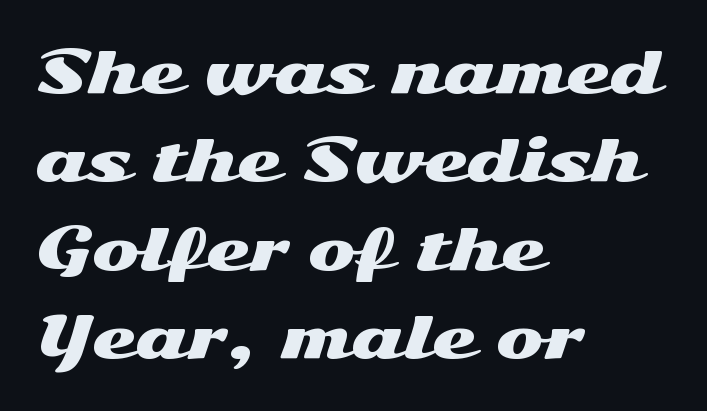
Think of a printed novel: that variable character pitch is what you see here. The font family rendered here belongs to the sans-serif group. Only glyphs here, with clear space below each row. Short and long lines alike share a common starting point at left.
